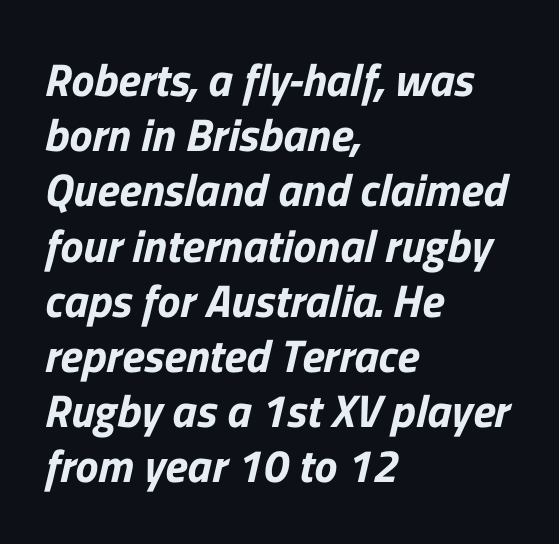
Q: Is the typeface a serif or a sans-serif typeface? A: Sans-serif.
Q: Is the text underlined? A: No.
Q: How is the paragraph aligned? A: Left-aligned.
Q: Is the spacing between letters normal or unusually wide? A: Normal.
Q: Width (condensed, normal, or wide)? A: Normal.
Q: Stroke contrast? A: Low.
Q: x-height? A: Medium.
Q: Monospaced? A: No.
